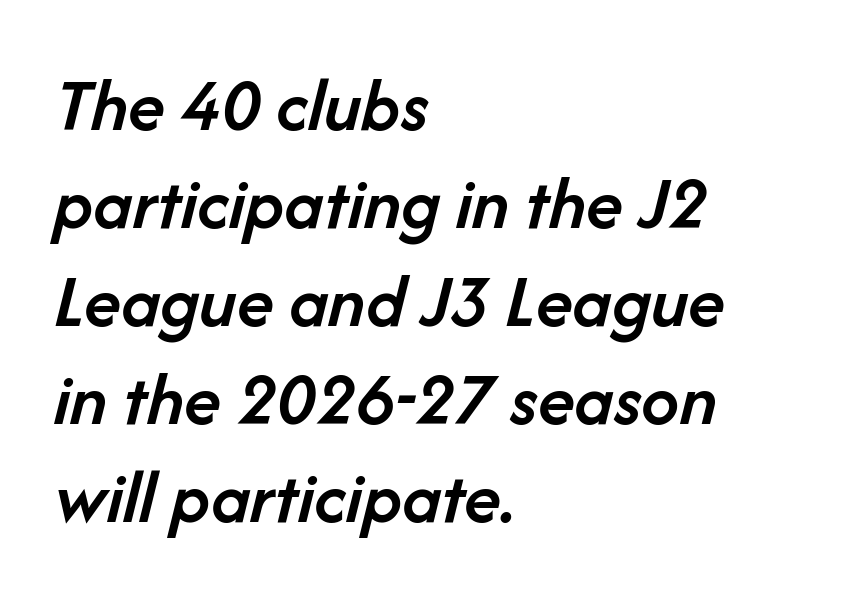
The image shows 76 px semibold type, italic (leaning right); set left-aligned, normal line spacing (1.29x), normal letter spacing, not underlined; low stroke contrast and a medium x-height.
